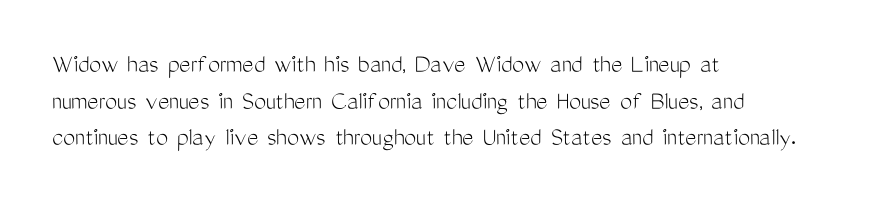
Q: Is the text bold? A: No.
Q: Is the text italic (slanted)? A: No, it is upright.
Q: Is the text underlined? A: No.
Q: How is the paragraph aligned? A: Left-aligned.
Q: Is the spacing between letters normal or unusually wide? A: Normal.
Q: Is the spacing between lines tight, normal or loose? A: Normal.
